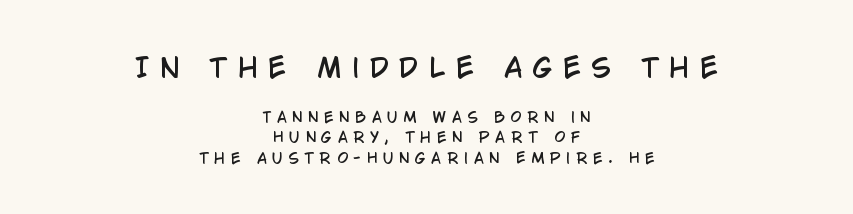
Observe the wide spacing: letters keep a clear distance from each other. Bigger letters appear in the top chunk; the bottom chunk is reduced. Each new line begins a customary step beneath the previous one. Any mark beneath the type? The region is blank. Upright lettering throughout.
